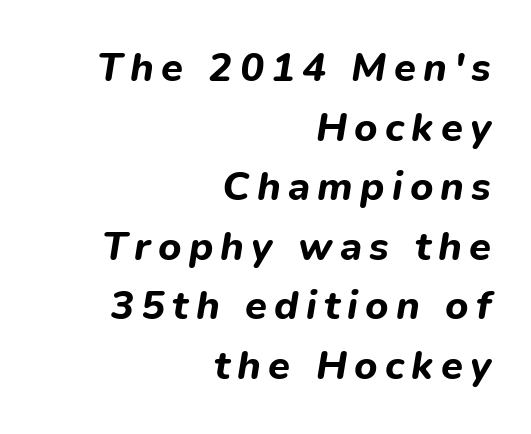
Descenders hang freely into open space. The letters are bold, with thick, heavy strokes. Where is the straight margin? On the right. A typesetter would call this proportional, since set widths differ per character.
